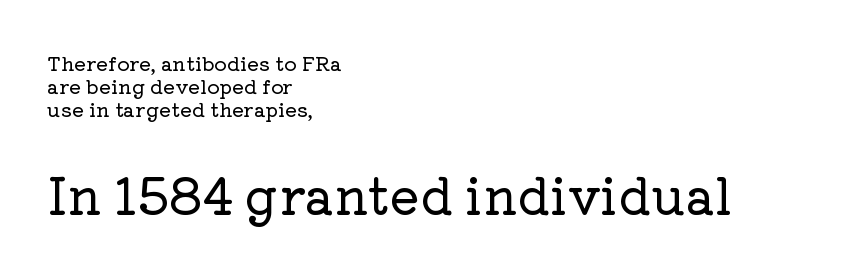
The image shows 50 px serif type, upright; set left-aligned, tight line spacing (1.15x), normal letter spacing, not underlined; the second (bottom) block is 2.5x larger; low stroke contrast and a medium x-height.
